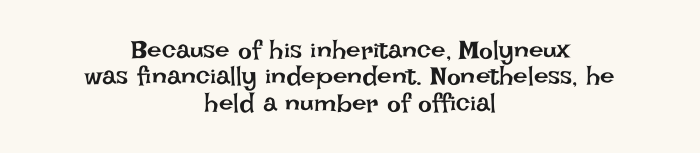
Line starts and ends both wander, symmetrically. No italicization has been applied; the sample stays upright. These lines huddle together more closely than default settings would place them. Nothing unusual about the tracking: characters are spaced as the font intends.
